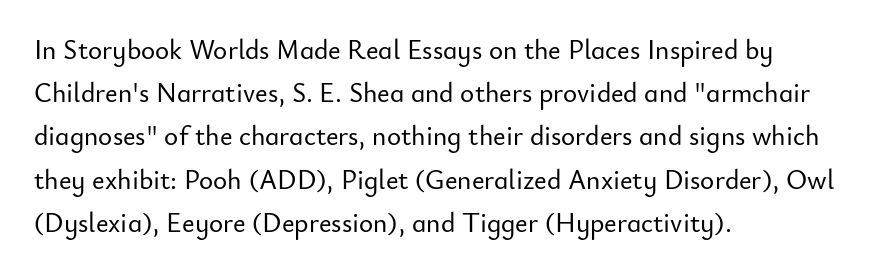
The image shows 27 px text type, upright; set left-aligned, normal line spacing (1.6x), normal letter spacing, not underlined.
